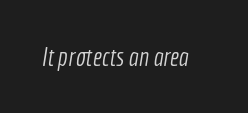
Q: Is the text bold? A: No.
Q: Is the text underlined? A: No.
Q: Is the spacing between letters normal or unusually wide? A: Normal.
